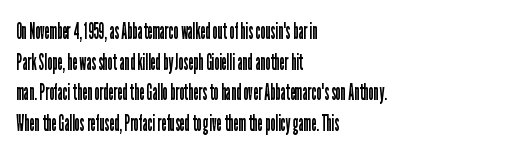
{"italic": "no", "bold": "no", "underline": "no", "align": "left", "line_spacing": "normal", "line_spacing_ratio": 1.33, "letter_spacing": "normal", "letter_spacing_em": 0.0, "glyph_px": 23}
